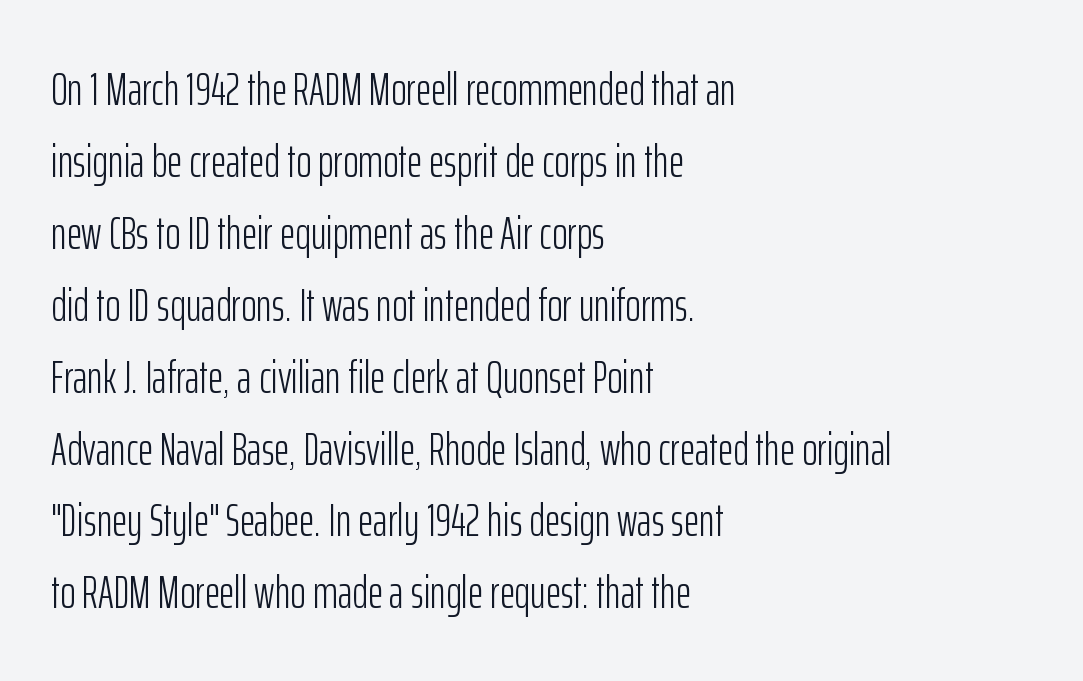
The image shows 47 px light, condensed sans-serif type, upright; set left-aligned, normal line spacing (1.53x), normal letter spacing, not underlined; low stroke contrast and a medium x-height.
